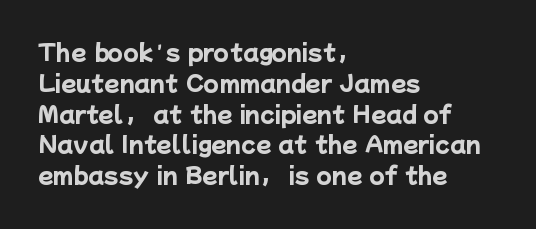
The image shows 22 px bold type; set left-aligned, normal line spacing (1.4x), normal letter spacing, not underlined.
